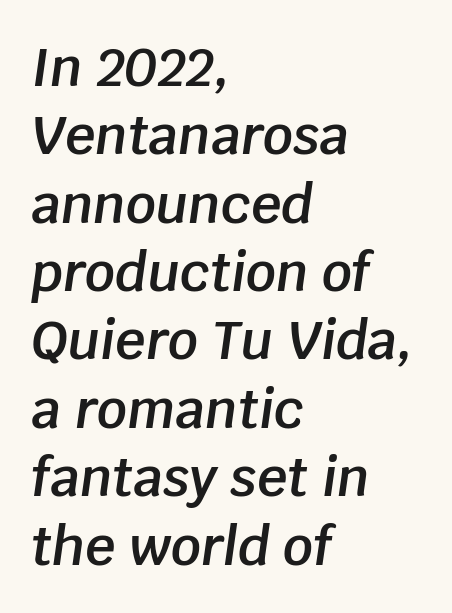
Q: Is the text bold? A: Semi-bold.
Q: Is the text italic (slanted)? A: Yes, it leans right by about 8 degrees.
Q: Is the text underlined? A: No.
Q: How is the paragraph aligned? A: Left-aligned.
Q: Is the spacing between letters normal or unusually wide? A: Normal.
Q: Is the spacing between lines tight, normal or loose? A: Normal.
Q: Width (condensed, normal, or wide)? A: Normal.
Q: Stroke contrast? A: Low.
Q: x-height? A: Large.
Q: Monospaced? A: No.
